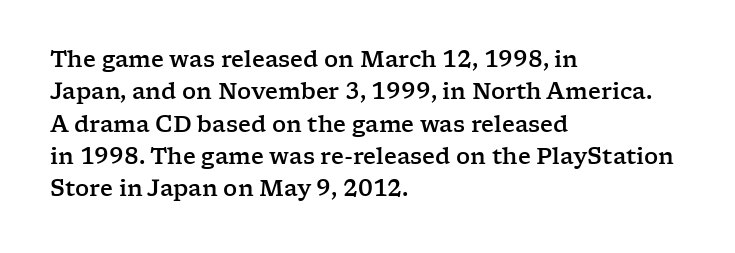
{"italic": "no", "underline": "no", "align": "left", "line_spacing": "normal", "line_spacing_ratio": 1.47, "letter_spacing": "normal", "letter_spacing_em": 0.0, "glyph_px": 22}
